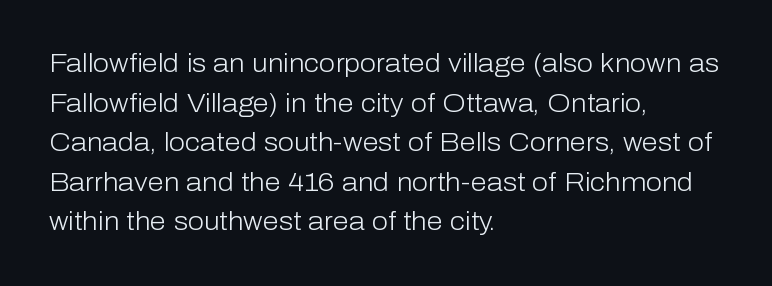
Q: Is the text bold? A: No.
Q: Is the text italic (slanted)? A: No, it is upright.
Q: Is the text underlined? A: No.
Q: How is the paragraph aligned? A: Left-aligned.
Q: Is the spacing between letters normal or unusually wide? A: Normal.
Q: Is the spacing between lines tight, normal or loose? A: Normal.
